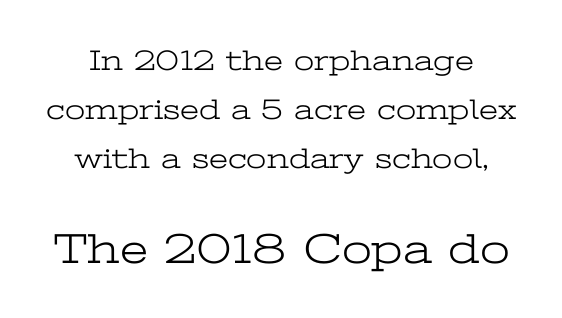
The image shows 43 px light, wide serif type, upright; set normal line spacing (1.69x), normal letter spacing, not underlined; the second (bottom) block is 1.48x larger; low stroke contrast and a medium x-height.
